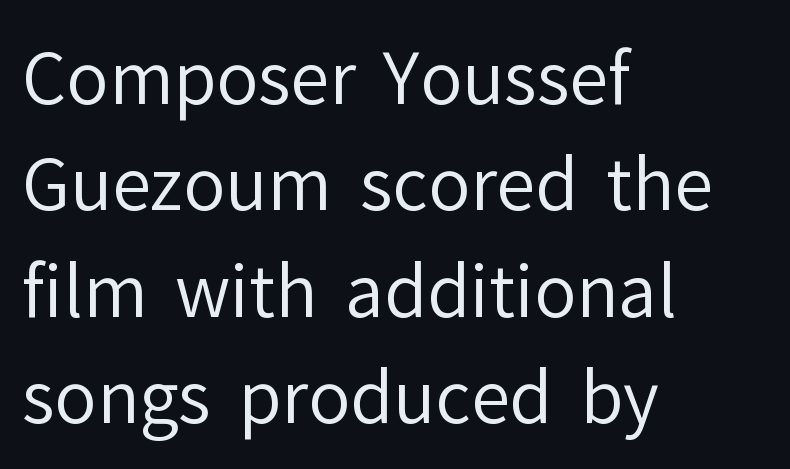
Notice how the passage keeps a crisp vertical edge on the left only. Rows of type keep a routine distance in the vertical direction. There is no visible air inserted between adjacent glyphs. This is not heavy type; no bold has been used. The words here are not underlined.
